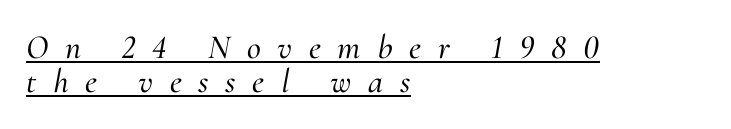
The face used here is seriffed, in the tradition of book romans. Each line starts at the same left margin while the right side varies. A typesetter would call this proportional, since set widths differ per character. In designer terms, the underline attribute is active on this setting.
